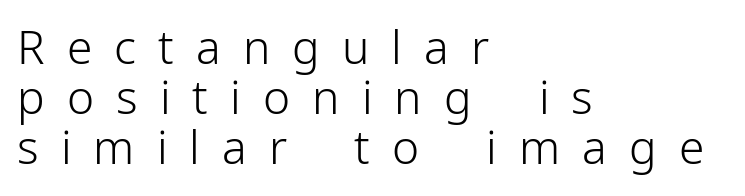
{"serif": "no", "italic": "no", "bold": "no", "weight": "light", "width": "normal", "stroke_contrast": "low", "x_height": "medium", "monospaced": "no", "underline": "no", "align": "left", "line_spacing": "tight", "line_spacing_ratio": 1.09, "letter_spacing": "wide", "letter_spacing_em": 0.48, "glyph_px": 46}
